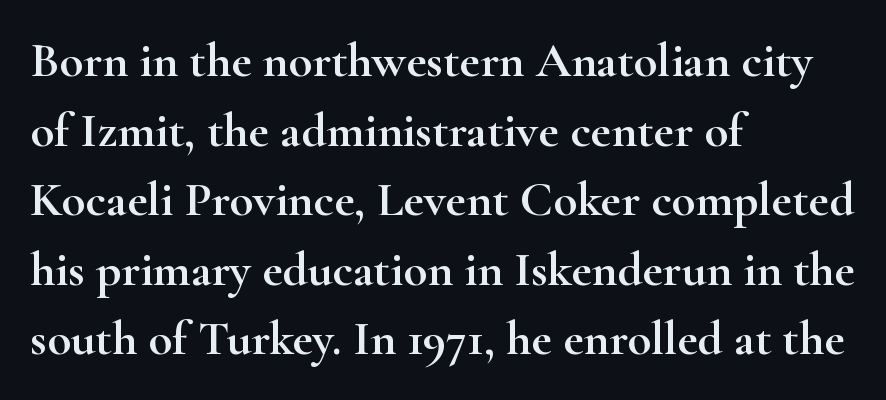
{"serif": "yes", "italic": "no", "width": "wide", "stroke_contrast": "high", "x_height": "small", "monospaced": "no", "underline": "no", "align": "left", "line_spacing": "normal", "line_spacing_ratio": 1.42, "letter_spacing": "normal", "letter_spacing_em": 0.0, "glyph_px": 49}
